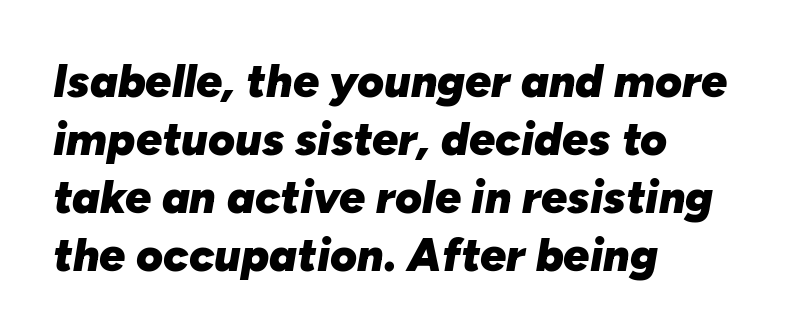
Q: Is the text bold? A: Yes.
Q: Is the text italic (slanted)? A: Yes, it leans right by about 10 degrees.
Q: Is the text underlined? A: No.
Q: How is the paragraph aligned? A: Left-aligned.
Q: Is the spacing between letters normal or unusually wide? A: Normal.
Q: Is the spacing between lines tight, normal or loose? A: Normal.
Q: Width (condensed, normal, or wide)? A: Normal.
Q: Stroke contrast? A: Low.
Q: x-height? A: Medium.
Q: Monospaced? A: No.
